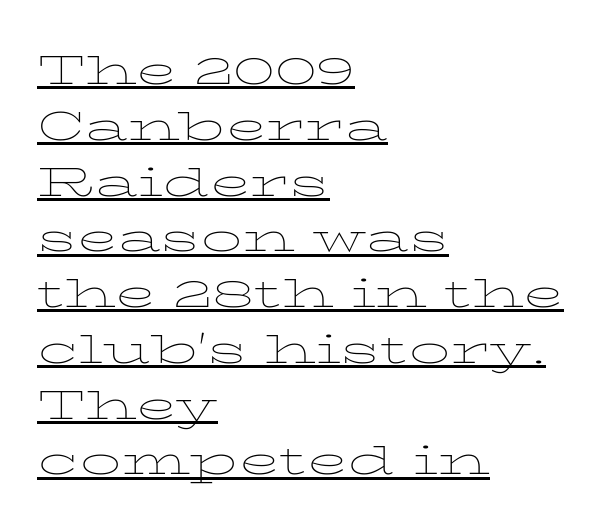
{"serif": "yes", "italic": "no", "bold": "no", "weight": "thin", "width": "wide", "stroke_contrast": "low", "x_height": "medium", "monospaced": "no", "underline": "yes", "align": "left", "line_spacing": "normal", "line_spacing_ratio": 1.36, "letter_spacing": "normal", "letter_spacing_em": 0.0, "glyph_px": 41}
